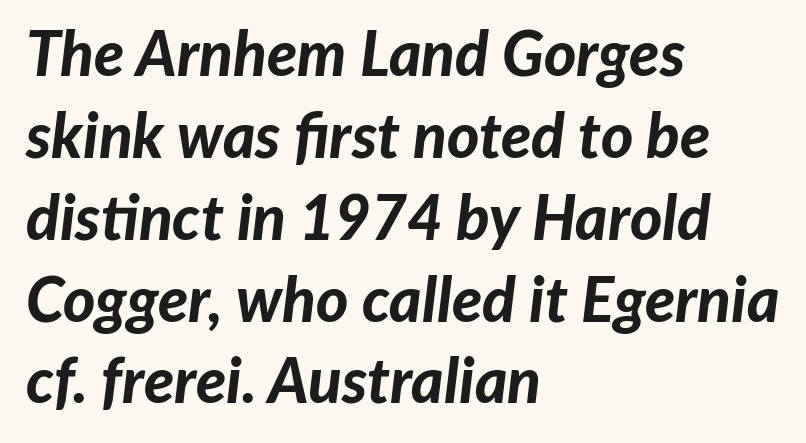
Do the characters align in a grid? No, the font is proportional. Students, note that the glyphs here touch the page at normal intervals. Normally led — the rows are evenly, conventionally spaced. Underlining? Definitely not there. The font is running at its bold setting.
